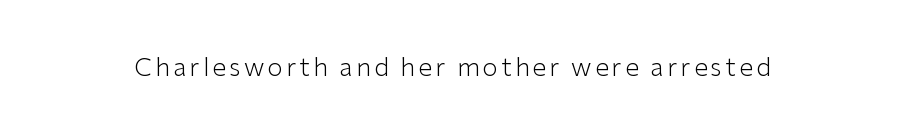
The image shows 25 px text type, upright; set not underlined.
